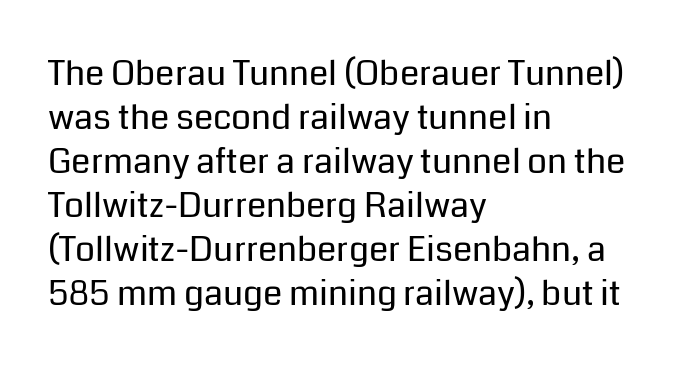
Q: Is the text bold? A: No.
Q: Is the text italic (slanted)? A: No, it is upright.
Q: Is the typeface a serif or a sans-serif typeface? A: Sans-serif.
Q: Is the text underlined? A: No.
Q: How is the paragraph aligned? A: Left-aligned.
Q: Is the spacing between letters normal or unusually wide? A: Normal.
Q: Is the spacing between lines tight, normal or loose? A: Normal.
Q: Width (condensed, normal, or wide)? A: Normal.
Q: Stroke contrast? A: Low.
Q: x-height? A: Medium.
Q: Monospaced? A: No.
